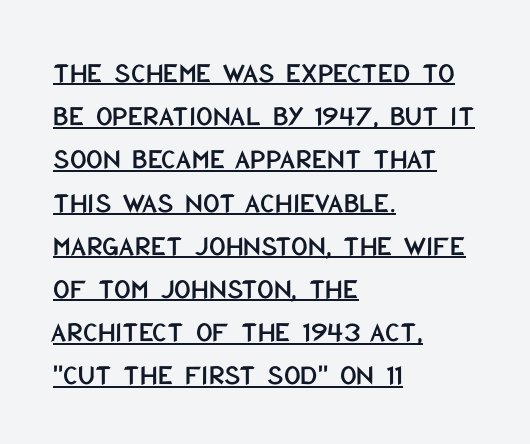
How would I describe the line gaps? Plain and ordinary. Each line of the rendering has a horizontal stroke beneath the glyphs. A student would call this left alignment; a typographer would say flush left, rag right. The lettering stays uniformly vertical, giving the passage a roman look. What kind of face is this? One without serifs — a sans. Observe the ordinary spacing: letters are neighbours, not strangers.
